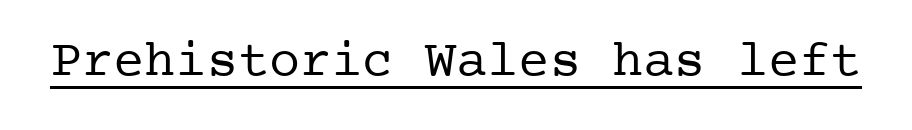
In terms of letterspacing, this is plain default setting. Ordinary non-slanted type is in use. Think standard paragraph weight, or any step lighter than that. Observe the serifs anchoring each vertical stroke in this sample. A rule runs beneath these lines of type.
